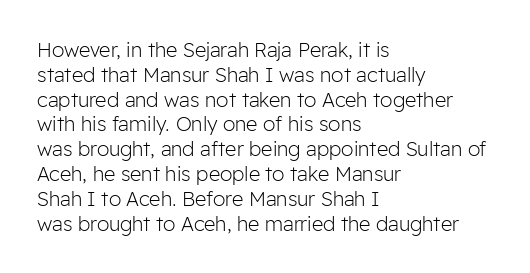
{"italic": "no", "bold": "no", "underline": "no", "align": "left", "line_spacing_ratio": 1.24, "letter_spacing": "normal", "letter_spacing_em": 0.0, "glyph_px": 20}
